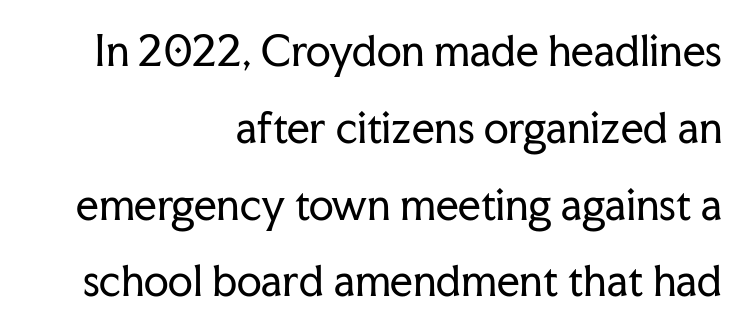
Q: Is the text bold? A: No.
Q: Is the text italic (slanted)? A: No, it is upright.
Q: Is the typeface a serif or a sans-serif typeface? A: Serif.
Q: Is the text underlined? A: No.
Q: How is the paragraph aligned? A: Right-aligned.
Q: Is the spacing between letters normal or unusually wide? A: Normal.
Q: Is the spacing between lines tight, normal or loose? A: Loose.
Q: Width (condensed, normal, or wide)? A: Normal.
Q: Stroke contrast? A: Low.
Q: x-height? A: Medium.
Q: Monospaced? A: No.
